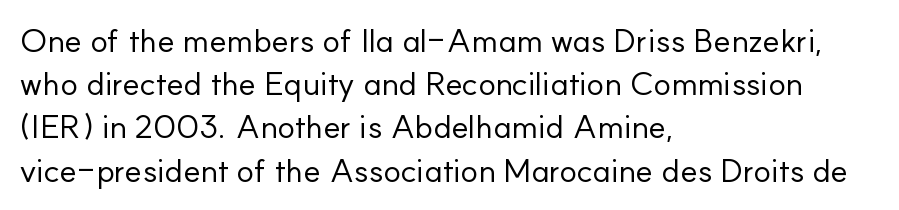
{"serif": "no", "italic": "no", "bold": "no", "weight": "regular", "width": "normal", "stroke_contrast": "low", "x_height": "small", "monospaced": "no", "underline": "no", "align": "left", "line_spacing": "normal", "line_spacing_ratio": 1.31, "letter_spacing": "normal", "letter_spacing_em": 0.0, "glyph_px": 33}
